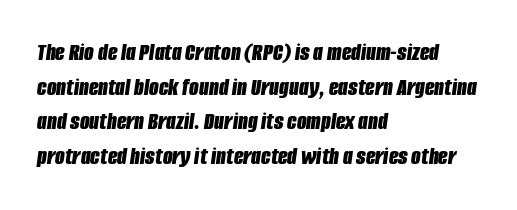
The image shows 25 px bold type, italic (leaning right); set left-aligned, normal line spacing (1.39x), normal letter spacing, not underlined.
